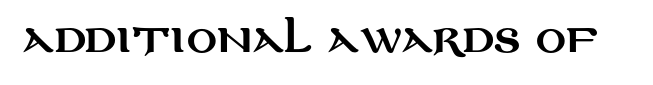
{"serif": "no", "italic": "no", "width": "wide", "stroke_contrast": "medium", "x_height": "large", "monospaced": "no", "underline": "no", "letter_spacing": "normal", "letter_spacing_em": 0.0, "glyph_px": 38}
